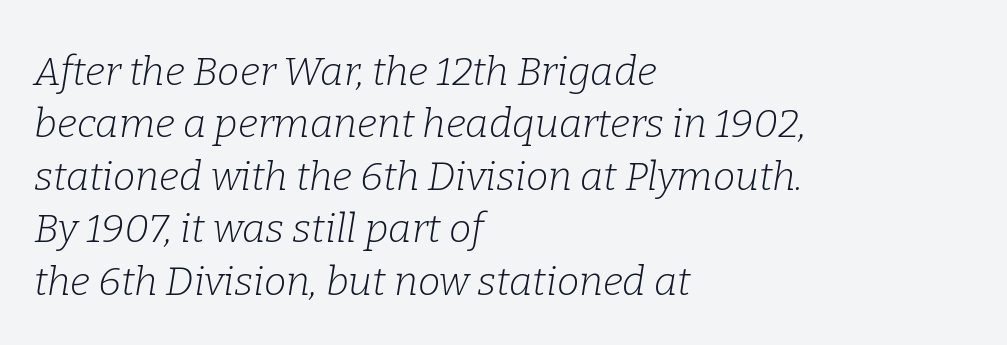
Q: Is the text bold? A: No.
Q: Is the text italic (slanted)? A: Yes, it leans right by about 9 degrees.
Q: Is the typeface a serif or a sans-serif typeface? A: Serif.
Q: Is the text underlined? A: No.
Q: How is the paragraph aligned? A: Left-aligned.
Q: Is the spacing between letters normal or unusually wide? A: Normal.
Q: Is the spacing between lines tight, normal or loose? A: Normal.
Q: Width (condensed, normal, or wide)? A: Normal.
Q: Stroke contrast? A: Low.
Q: x-height? A: Medium.
Q: Monospaced? A: No.
